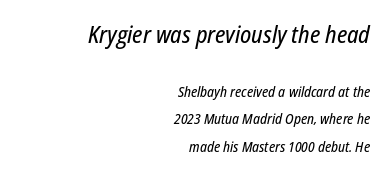
The image shows 23 px text type, italic (leaning right); set right-aligned, loose line spacing (1.97x), normal letter spacing, not underlined; the first (top) block is 1.64x larger.
